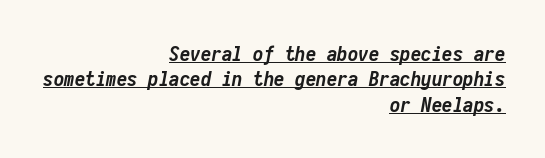
{"italic": "yes", "lean": "right", "slant_degrees": 10, "bold": "yes", "underline": "yes", "align": "right", "line_spacing_ratio": 1.21, "letter_spacing": "normal", "letter_spacing_em": 0.0, "glyph_px": 21}
